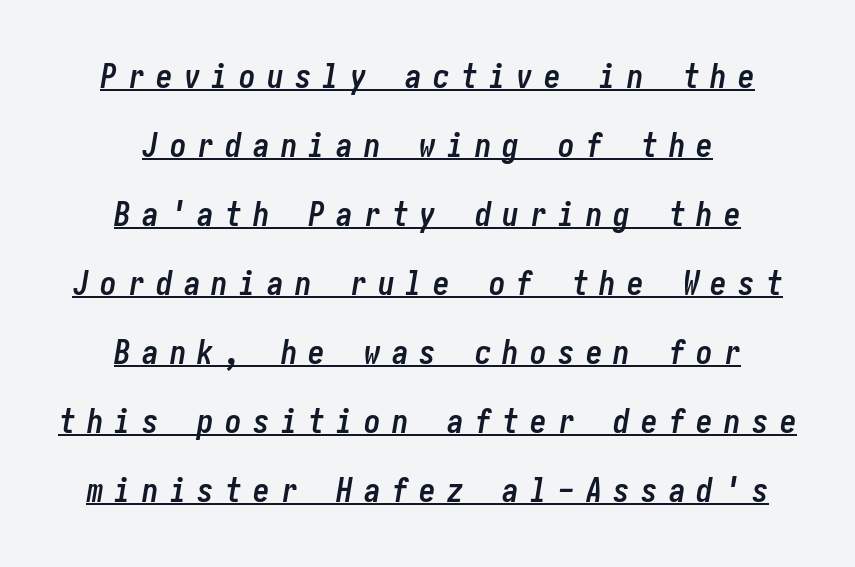
{"italic": "yes", "lean": "right", "slant_degrees": 10, "bold": "yes", "weight": "semibold", "width": "condensed", "stroke_contrast": "low", "x_height": "medium", "underline": "yes", "align": "center", "line_spacing": "loose", "line_spacing_ratio": 2.09, "letter_spacing": "wide", "letter_spacing_em": 0.34, "glyph_px": 33}
